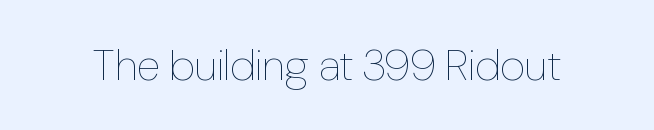
The image shows 44 px thin, condensed type, upright; set normal letter spacing, not underlined; low stroke contrast and a medium x-height.
